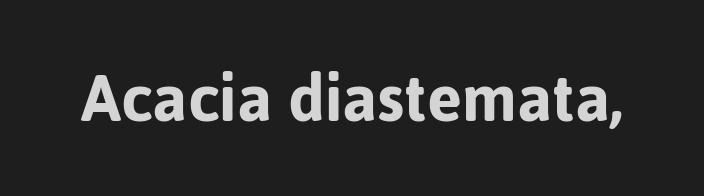
Characters follow at the spacing the type designer built in. Nobody drew a line under any word here. You can tell it's not italic because the verticals are truly vertical. The face used here is proportionally spaced, like ordinary book or web type. The designer went with a sans here, leaving each stem footless.
